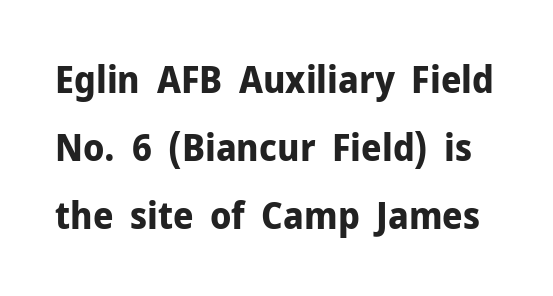
{"serif": "no", "italic": "no", "bold": "yes", "weight": "bold", "width": "normal", "stroke_contrast": "low", "x_height": "medium", "monospaced": "no", "underline": "no", "line_spacing_ratio": 1.84, "letter_spacing": "normal", "letter_spacing_em": 0.0, "glyph_px": 37}
